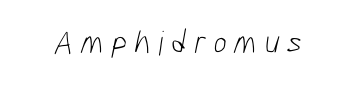
Q: Is the text bold? A: No.
Q: Is the typeface a serif or a sans-serif typeface? A: Sans-serif.
Q: Is the text underlined? A: No.
Q: Is the spacing between letters normal or unusually wide? A: Unusually wide.
Q: Width (condensed, normal, or wide)? A: Condensed.
Q: Stroke contrast? A: Low.
Q: x-height? A: Medium.
Q: Monospaced? A: No.
